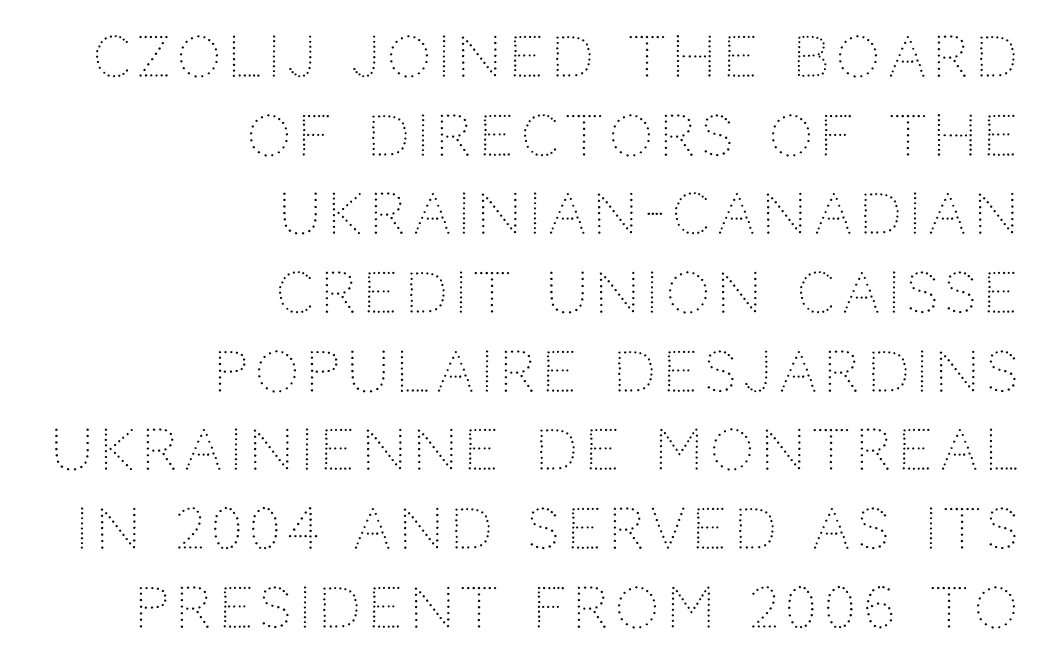
Q: Is the text bold? A: No.
Q: Is the text italic (slanted)? A: No, it is upright.
Q: Is the typeface a serif or a sans-serif typeface? A: Sans-serif.
Q: Is the text underlined? A: No.
Q: How is the paragraph aligned? A: Right-aligned.
Q: Is the spacing between lines tight, normal or loose? A: Normal.
Q: Width (condensed, normal, or wide)? A: Normal.
Q: Stroke contrast? A: Low.
Q: x-height? A: Large.
Q: Monospaced? A: No.
